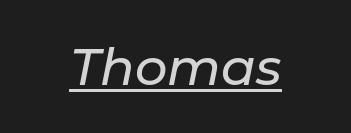
The image shows 51 px text type, italic (leaning right); set normal letter spacing, underlined; low stroke contrast and a medium x-height.
